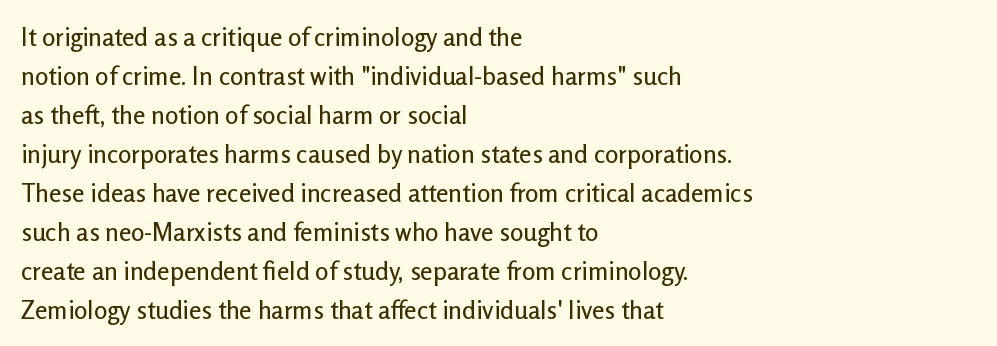
The horizontal fit of the characters is conventional and even. The passage shown stacks its lines at a standard gap. The letters stand straight up with perfectly vertical stems. Descender tails drop into unmarked territory. Is the block centered? No — it sits flush against the left margin.
